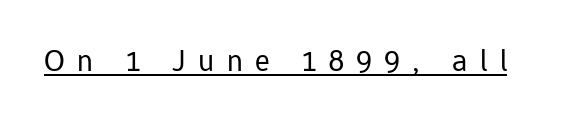
{"serif": "no", "italic": "no", "bold": "no", "weight": "regular", "width": "normal", "stroke_contrast": "low", "x_height": "medium", "monospaced": "no", "underline": "yes", "letter_spacing": "wide", "letter_spacing_em": 0.4, "glyph_px": 31}
